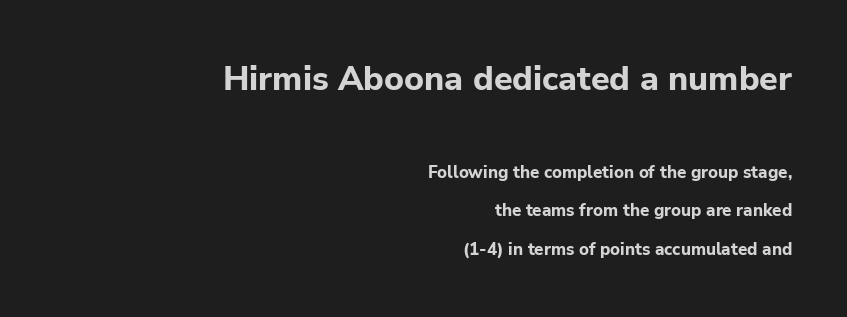
The image shows 34 px bold sans-serif type, upright; set right-aligned, loose line spacing (2.28x), normal letter spacing, not underlined; the first (top) block is 2.0x larger; low stroke contrast and a medium x-height.
